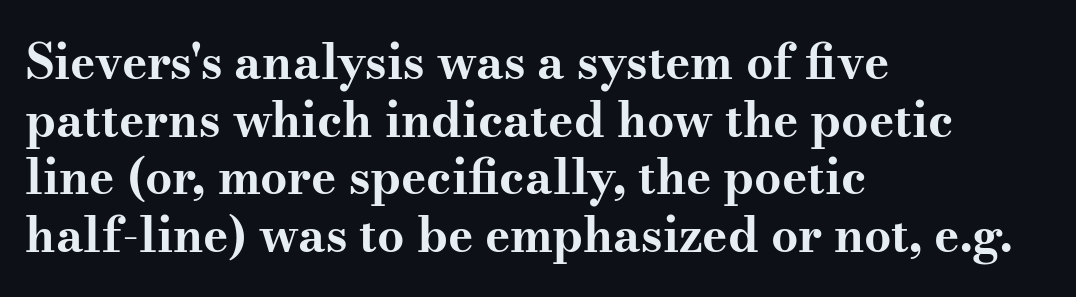
Q: Is the text bold? A: Yes.
Q: Is the text italic (slanted)? A: No, it is upright.
Q: Is the typeface a serif or a sans-serif typeface? A: Serif.
Q: Is the text underlined? A: No.
Q: How is the paragraph aligned? A: Left-aligned.
Q: Is the spacing between letters normal or unusually wide? A: Normal.
Q: Width (condensed, normal, or wide)? A: Wide.
Q: Stroke contrast? A: Medium.
Q: x-height? A: Small.
Q: Monospaced? A: No.
